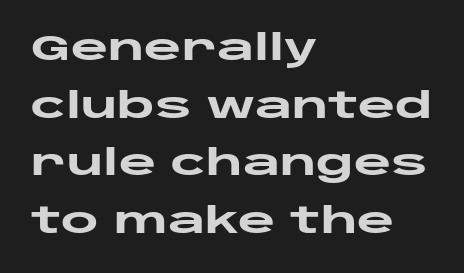
Q: Is the text bold? A: Yes.
Q: Is the text italic (slanted)? A: No, it is upright.
Q: Is the typeface a serif or a sans-serif typeface? A: Sans-serif.
Q: Is the text underlined? A: No.
Q: How is the paragraph aligned? A: Left-aligned.
Q: Is the spacing between letters normal or unusually wide? A: Normal.
Q: Is the spacing between lines tight, normal or loose? A: Normal.
Q: Width (condensed, normal, or wide)? A: Wide.
Q: Stroke contrast? A: Low.
Q: x-height? A: Large.
Q: Monospaced? A: No.
